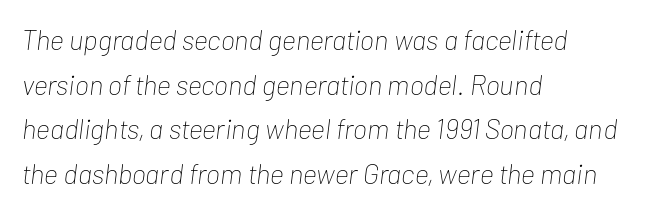
In terms of letterspacing, this is plain default setting. These lines are set flush left with a ragged right edge. A bare baseline throughout the passage. The characters are drawn with everyday or finer stroke widths. Think of a printed novel: that variable character pitch is what you see here. Regarding leading, the lines here are spaced in the standard way.
